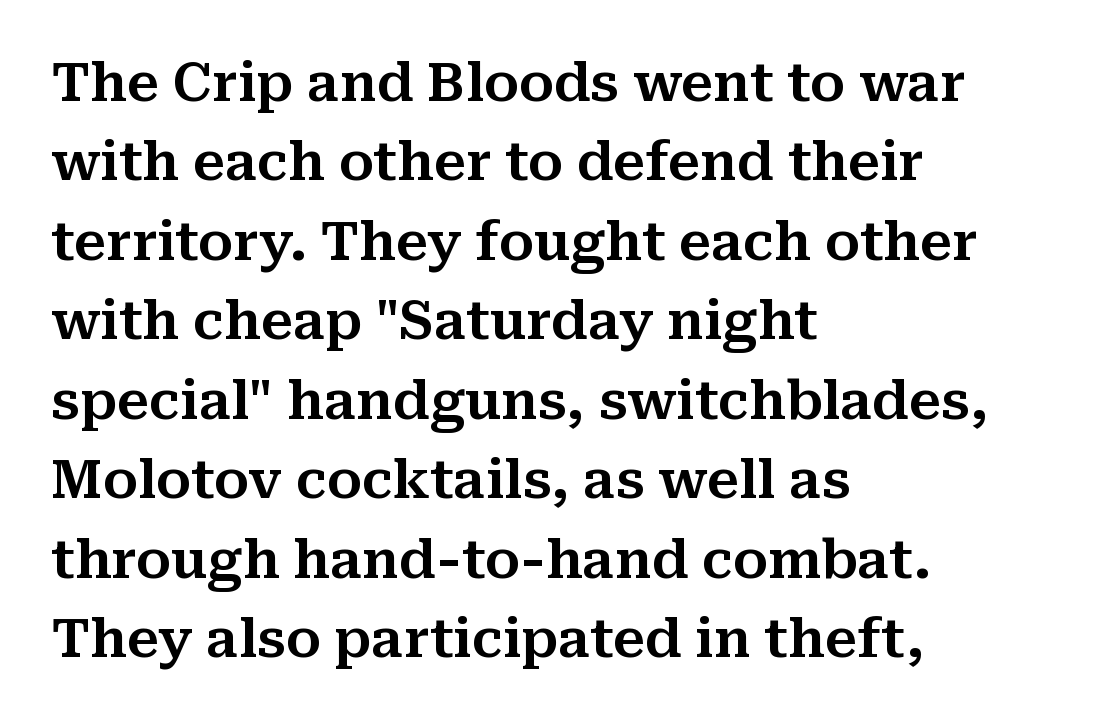
{"serif": "yes", "italic": "no", "width": "normal", "stroke_contrast": "medium", "x_height": "medium", "monospaced": "no", "underline": "no", "align": "left", "line_spacing": "normal", "line_spacing_ratio": 1.5, "letter_spacing": "normal", "letter_spacing_em": 0.0, "glyph_px": 53}
